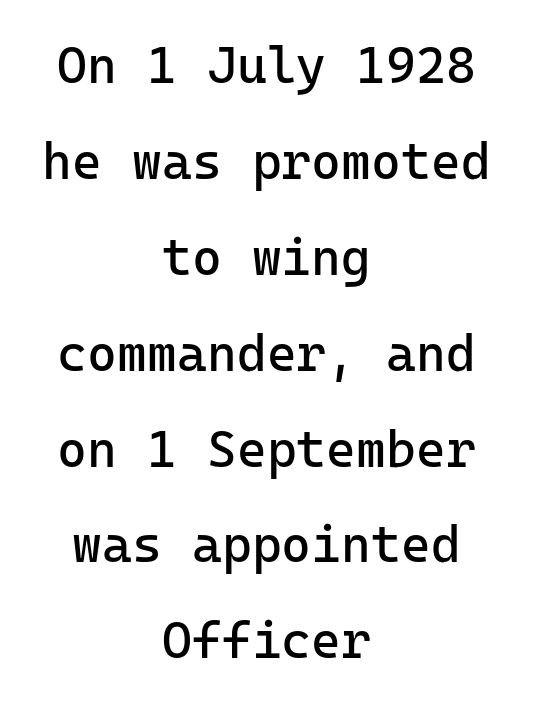
The image shows 51 px regular-weight sans-serif type, upright; set centered, line spacing 1.88x, normal letter spacing, not underlined; low stroke contrast and a medium x-height.
